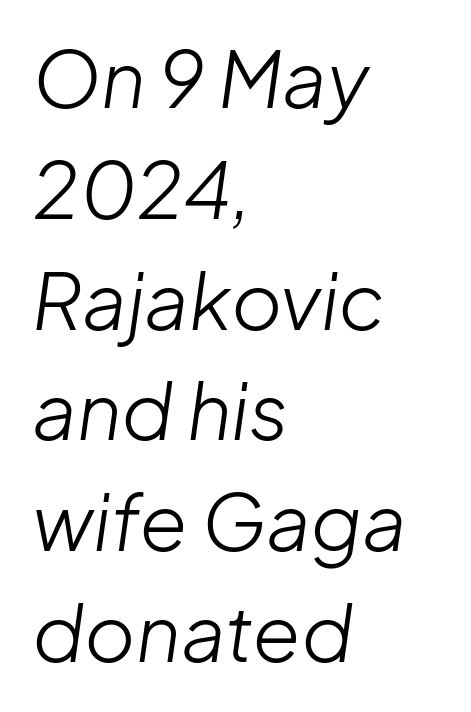
These lines are set flush left with a ragged right edge. The line texture is even and compact thanks to regular tracking. Whoever set this chose a conventional vertical rhythm. The letters advance in unequal steps, a hallmark of proportional type. A quiet, ordinary-to-light weight characterises the typeface.
